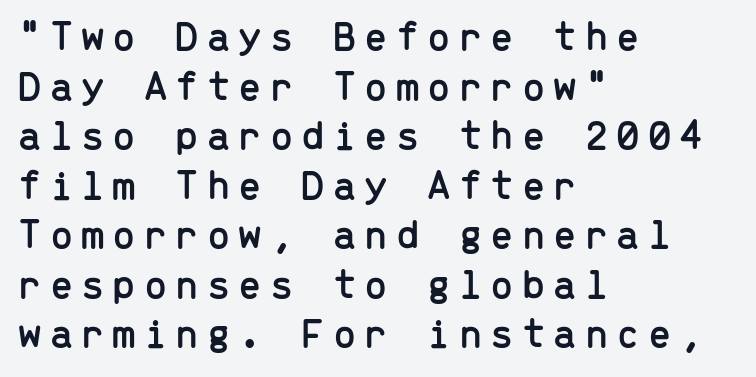
{"serif": "no", "italic": "no", "width": "normal", "stroke_contrast": "low", "x_height": "medium", "monospaced": "yes", "underline": "no", "align": "left", "line_spacing_ratio": 1.18, "glyph_px": 42}
